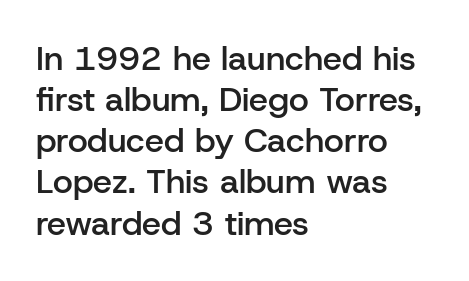
The image shows 34 px semibold sans-serif type, upright; set left-aligned, line spacing 1.21x, normal letter spacing, not underlined; low stroke contrast and a medium x-height.
